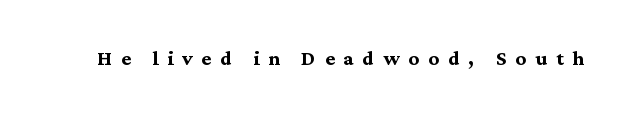
{"italic": "no", "bold": "yes", "underline": "no", "letter_spacing": "wide", "letter_spacing_em": 0.34, "glyph_px": 26}
